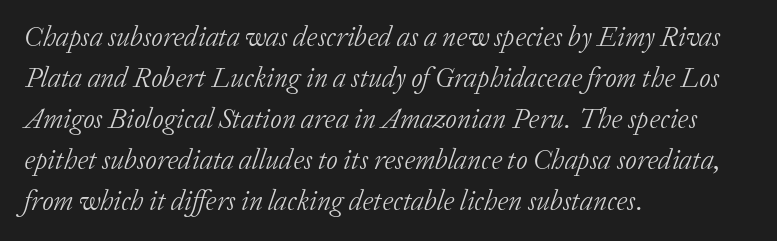
A serif font was chosen for this passage. Letter spacing: default. Typeset ragged right — the left edge is the straight one. The strokes are not fattened; the text isn't bold. Compared with ordinary roman type, these characters are visibly tilted.
